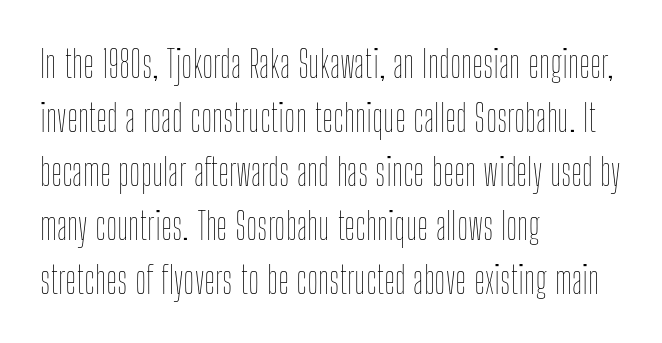
{"italic": "no", "bold": "no", "weight": "thin", "width": "condensed", "stroke_contrast": "low", "x_height": "medium", "monospaced": "no", "underline": "no", "align": "left", "line_spacing": "normal", "line_spacing_ratio": 1.42, "letter_spacing": "normal", "letter_spacing_em": 0.0, "glyph_px": 38}
